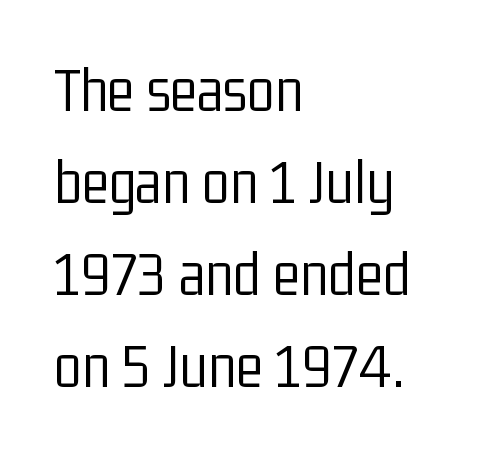
{"serif": "no", "italic": "no", "bold": "no", "weight": "light", "width": "condensed", "stroke_contrast": "low", "x_height": "medium", "monospaced": "no", "underline": "no", "align": "left", "line_spacing": "normal", "line_spacing_ratio": 1.44, "letter_spacing": "normal", "letter_spacing_em": 0.0, "glyph_px": 64}
